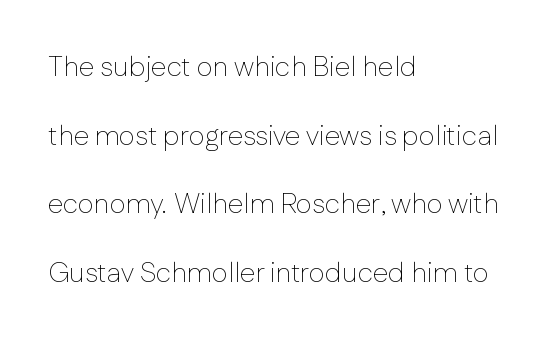
Q: Is the text bold? A: No.
Q: Is the text italic (slanted)? A: No, it is upright.
Q: Is the typeface a serif or a sans-serif typeface? A: Sans-serif.
Q: Is the text underlined? A: No.
Q: How is the paragraph aligned? A: Left-aligned.
Q: Is the spacing between letters normal or unusually wide? A: Normal.
Q: Is the spacing between lines tight, normal or loose? A: Loose.
Q: Width (condensed, normal, or wide)? A: Normal.
Q: Stroke contrast? A: Low.
Q: x-height? A: Medium.
Q: Monospaced? A: No.
